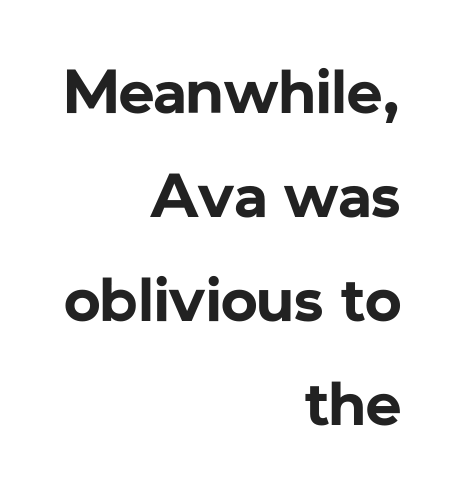
The image shows 62 px bold sans-serif type, upright; set right-aligned, normal line spacing (1.68x), normal letter spacing, not underlined; low stroke contrast and a medium x-height.
